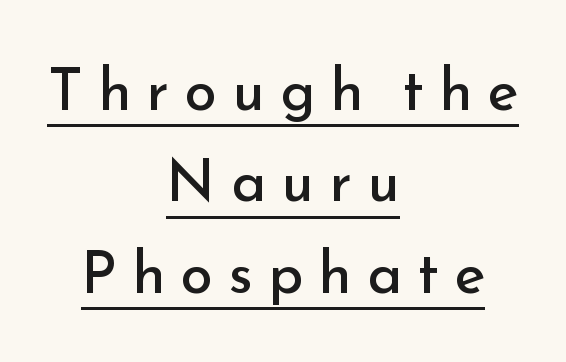
Each line of the rendering has a horizontal stroke beneath the glyphs. Think of a printed novel: that variable character pitch is what you see here. The type family on display is of the sans-serif kind. The lines in this sample share a center point and differ in where they start and stop.
